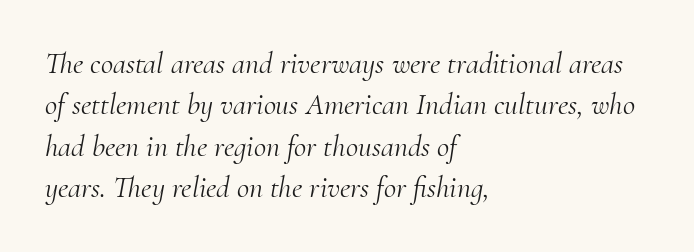
Q: Is the text bold? A: No.
Q: Is the text italic (slanted)? A: Yes, it leans right by about 10 degrees.
Q: Is the typeface a serif or a sans-serif typeface? A: Serif.
Q: Is the text underlined? A: No.
Q: How is the paragraph aligned? A: Left-aligned.
Q: Is the spacing between letters normal or unusually wide? A: Normal.
Q: Is the spacing between lines tight, normal or loose? A: Normal.
Q: Width (condensed, normal, or wide)? A: Normal.
Q: Stroke contrast? A: Medium.
Q: x-height? A: Small.
Q: Monospaced? A: No.
